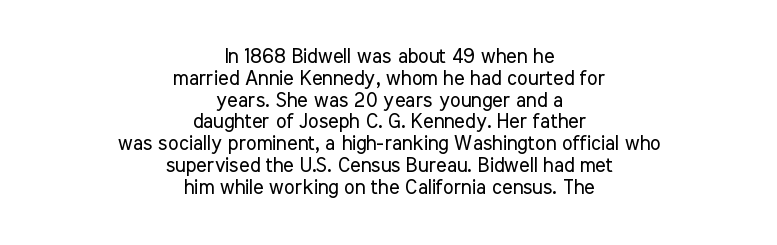
The typography opts for an upright posture over an oblique one. Type without underlining. The line texture is even and compact thanks to regular tracking. If you folded the block vertically in half, each line would mirror itself in length. Is the type heavy? It reads as light-to-regular instead. In terms of leading, this rendering errs on the cramped side.
